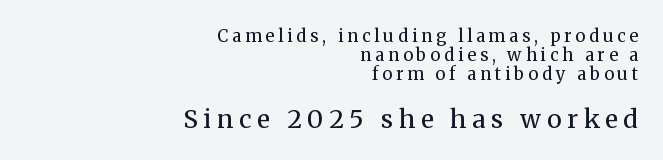
Q: Is the text bold? A: No.
Q: Is the text italic (slanted)? A: No, it is upright.
Q: Is the text underlined? A: No.
Q: How is the paragraph aligned? A: Right-aligned.
Q: Is the spacing between letters normal or unusually wide? A: Unusually wide.
Q: Is the spacing between lines tight, normal or loose? A: Tight.
Q: Which block of text is set in a larger size, the first (top) or the second (bottom)? A: The second (bottom) one.
